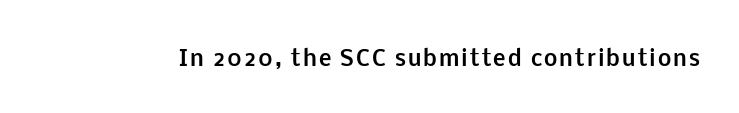
Q: Is the text bold? A: Yes.
Q: Is the text italic (slanted)? A: No, it is upright.
Q: Is the text underlined? A: No.
